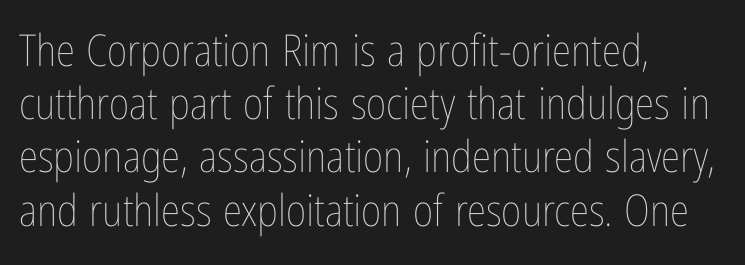
The image shows 44 px thin, condensed type, upright; set left-aligned, line spacing 1.21x, normal letter spacing, not underlined; low stroke contrast and a medium x-height.
